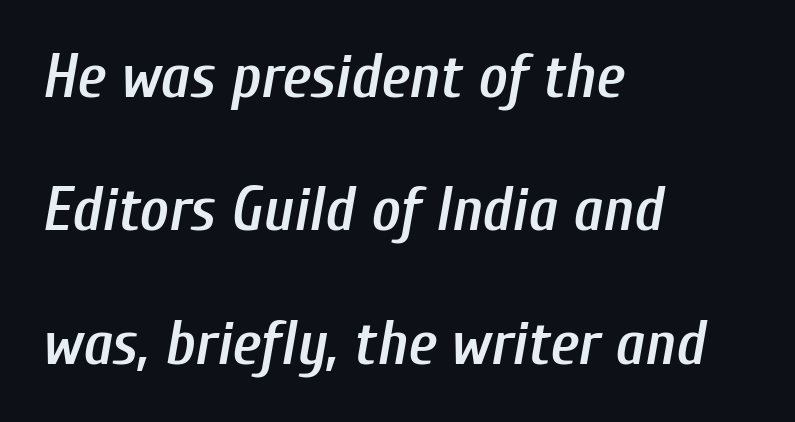
{"italic": "yes", "lean": "right", "slant_degrees": 10, "bold": "semi", "weight": "semibold", "width": "condensed", "stroke_contrast": "low", "x_height": "medium", "monospaced": "no", "underline": "no", "align": "left", "line_spacing": "loose", "line_spacing_ratio": 2.15, "letter_spacing": "normal", "letter_spacing_em": 0.0, "glyph_px": 62}
